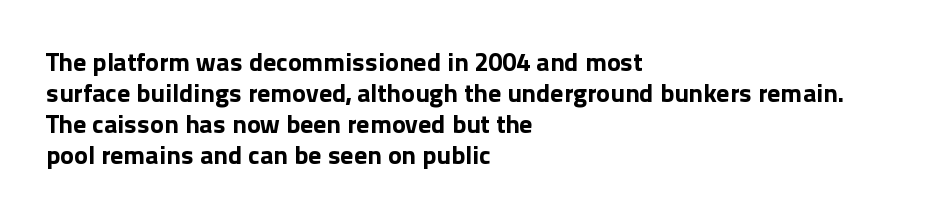
Q: Is the text bold? A: Yes.
Q: Is the text italic (slanted)? A: No, it is upright.
Q: Is the text underlined? A: No.
Q: How is the paragraph aligned? A: Left-aligned.
Q: Is the spacing between letters normal or unusually wide? A: Normal.
